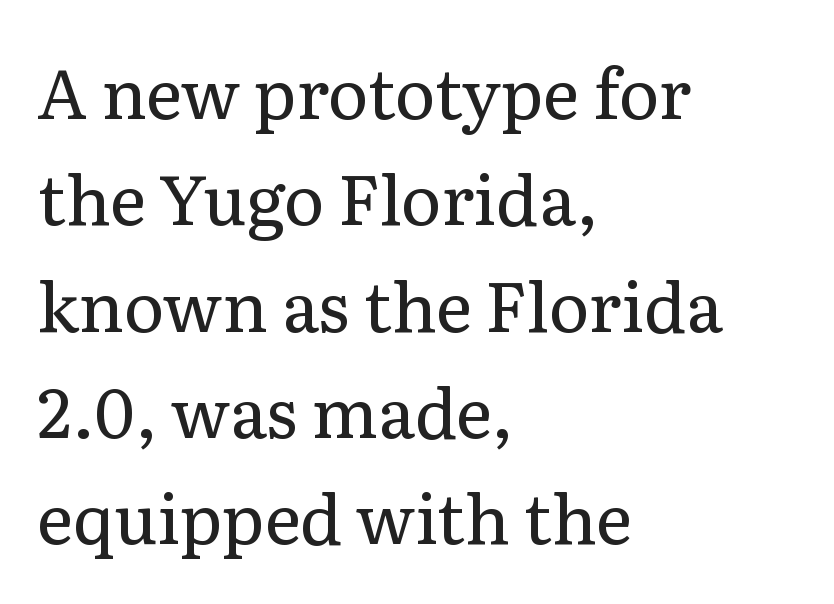
{"serif": "yes", "italic": "no", "bold": "no", "weight": "regular", "width": "normal", "stroke_contrast": "low", "x_height": "medium", "monospaced": "no", "underline": "no", "align": "left", "line_spacing": "normal", "line_spacing_ratio": 1.54, "letter_spacing": "normal", "letter_spacing_em": 0.0, "glyph_px": 69}
